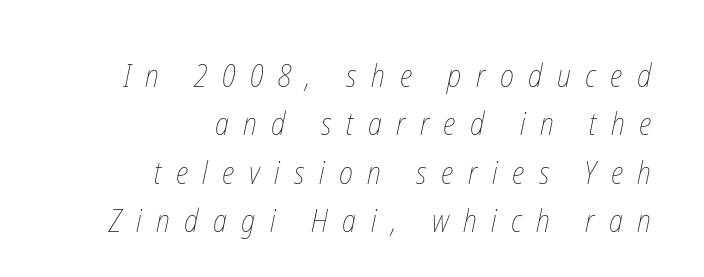
Q: Is the text bold? A: No.
Q: Is the text underlined? A: No.
Q: How is the paragraph aligned? A: Right-aligned.
Q: Is the spacing between letters normal or unusually wide? A: Unusually wide.
Q: Is the spacing between lines tight, normal or loose? A: Normal.
Q: Width (condensed, normal, or wide)? A: Condensed.
Q: Stroke contrast? A: Low.
Q: x-height? A: Medium.
Q: Monospaced? A: No.
